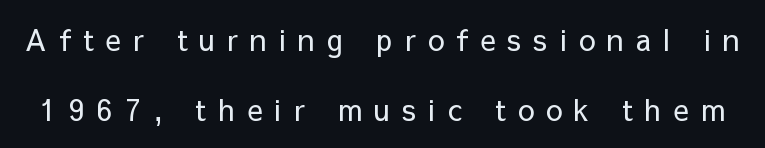
The image shows 29 px regular-weight sans-serif type, upright; set loose line spacing (2.43x), unusually wide letter spacing (+0.42 em), not underlined; low stroke contrast and a medium x-height.
